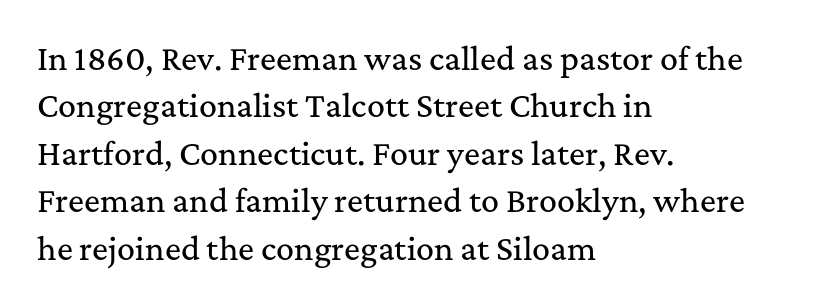
The image shows 30 px serif type, upright; set left-aligned, normal line spacing (1.58x), normal letter spacing, not underlined; medium stroke contrast and a medium x-height.
